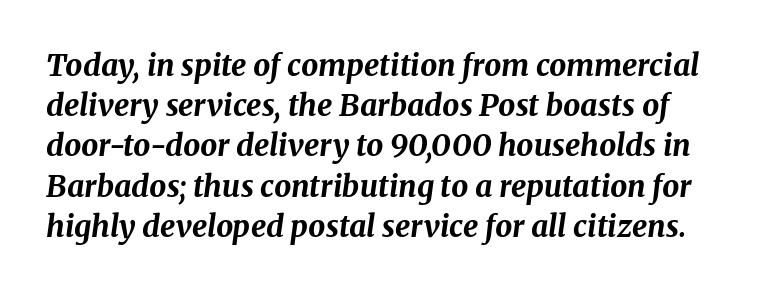
The face used here is rendered with its standard letterfit. Quick note: italic. Looks like regular typesetting: each glyph gets only the width it needs. Any mark beneath the type? The region is blank. Leading matches the norm, producing a regular column. The typesetting leans heavy: a genuine bold.
